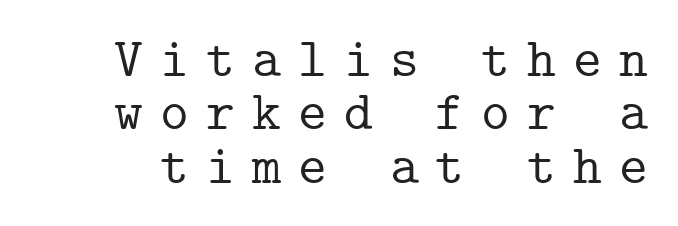
Q: Is the text italic (slanted)? A: No, it is upright.
Q: Is the typeface a serif or a sans-serif typeface? A: Serif.
Q: Is the text underlined? A: No.
Q: Is the spacing between letters normal or unusually wide? A: Unusually wide.
Q: Is the spacing between lines tight, normal or loose? A: Tight.
Q: Width (condensed, normal, or wide)? A: Normal.
Q: Stroke contrast? A: Low.
Q: x-height? A: Medium.
Q: Monospaced? A: Yes.
